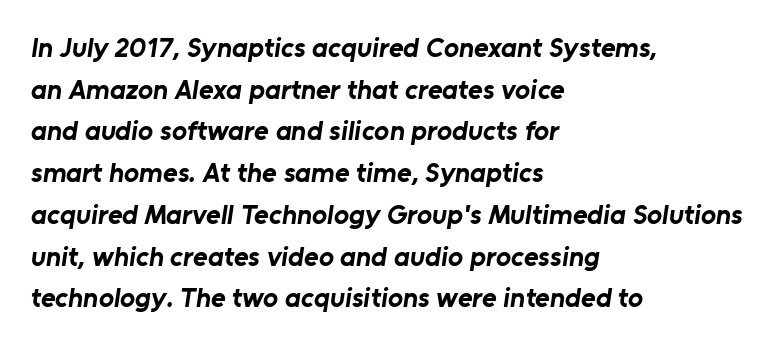
You could call the tracking neutral — neither tight nor loose. Character widths vary here, with narrow letters taking less room than wide ones. These lines sit exactly where default settings would place them. Every row of glyphs begins at an identical x-position on the left. The glyphs have the mass of a bold cut.
